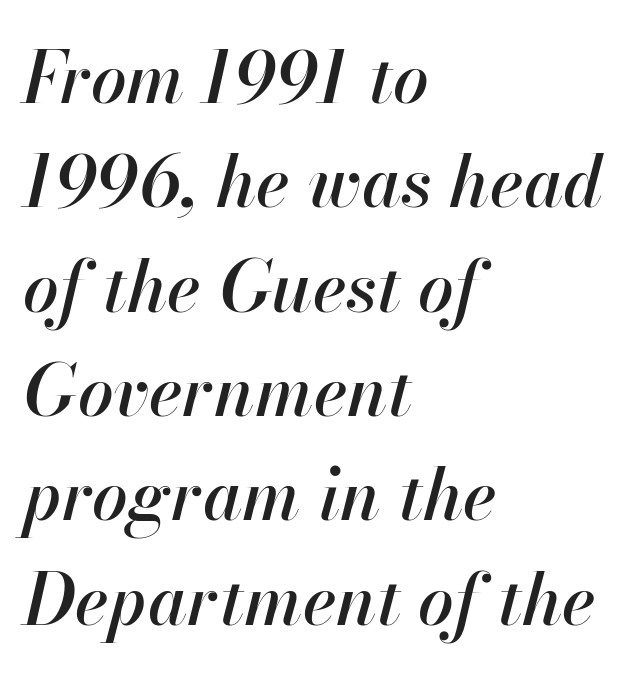
The image shows 71 px text type, italic (leaning right); set left-aligned, normal line spacing (1.47x), normal letter spacing, not underlined; high stroke contrast and a small x-height.
